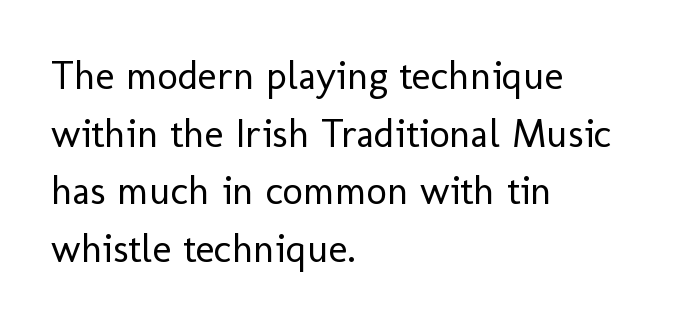
Q: Is the text bold? A: No.
Q: Is the text italic (slanted)? A: No, it is upright.
Q: Is the typeface a serif or a sans-serif typeface? A: Sans-serif.
Q: Is the text underlined? A: No.
Q: How is the paragraph aligned? A: Left-aligned.
Q: Is the spacing between letters normal or unusually wide? A: Normal.
Q: Is the spacing between lines tight, normal or loose? A: Normal.
Q: Width (condensed, normal, or wide)? A: Normal.
Q: Stroke contrast? A: Low.
Q: x-height? A: Medium.
Q: Monospaced? A: No.
